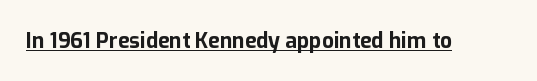
The image shows 21 px bold type, upright; set normal letter spacing, underlined.
